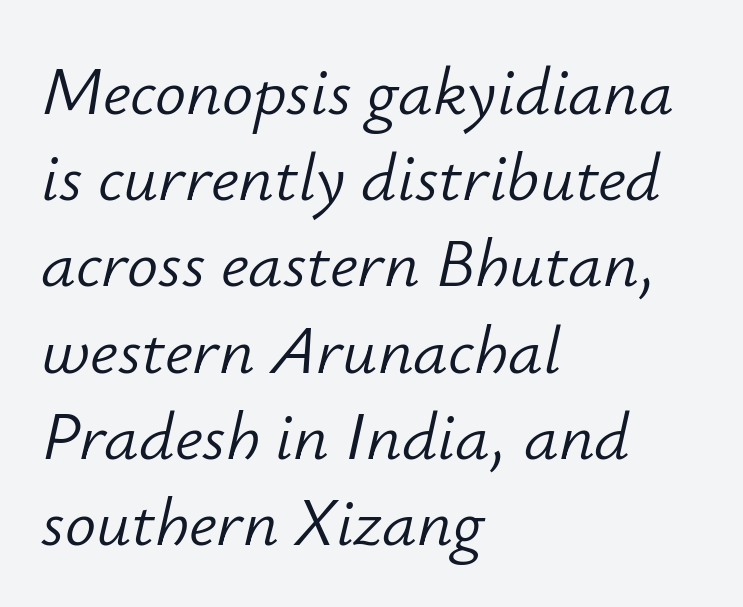
{"italic": "yes", "lean": "right", "slant_degrees": 12, "bold": "no", "weight": "light", "width": "normal", "stroke_contrast": "low", "x_height": "small", "monospaced": "no", "underline": "no", "align": "left", "line_spacing": "normal", "line_spacing_ratio": 1.25, "letter_spacing": "normal", "letter_spacing_em": 0.0, "glyph_px": 69}
